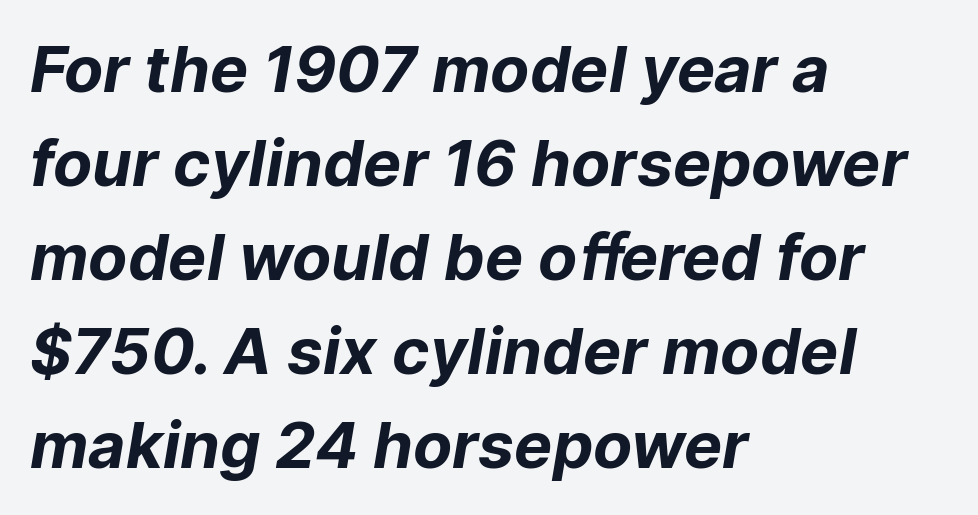
I'd call this a sans setting — the letters go barefoot. The specimen omits any rule beneath the text block's lines. If you drew a ruler down the left edge, every line would touch it. Spacing verdict: proportional, widths tailored to each character. The leading is moderate, giving the passage an even texture.
